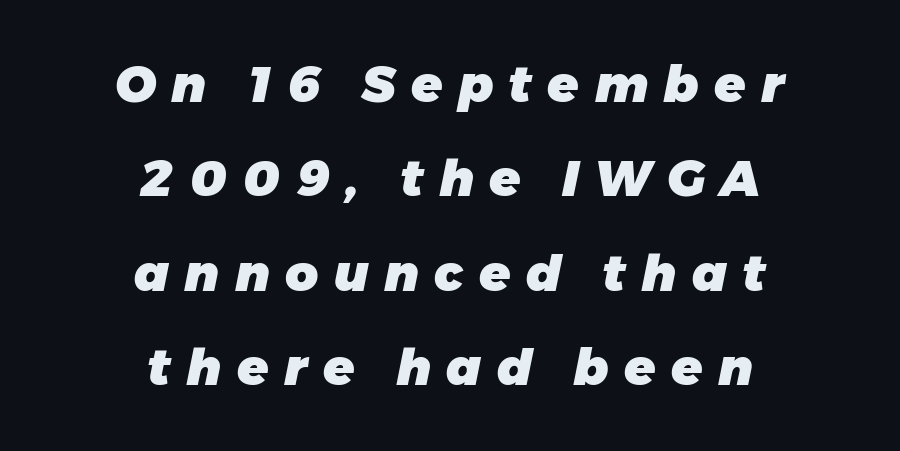
Compared with ordinary roman type, these characters are visibly tilted. Words float on clear page, feet unadorned. A typesetter would call this proportional, since set widths differ per character. Thick stems and heavy bowls — unmistakably bold.
